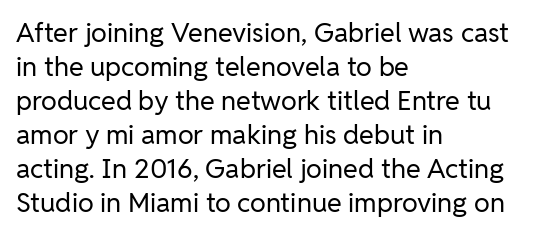
Q: Is the text bold? A: No.
Q: Is the text italic (slanted)? A: No, it is upright.
Q: Is the text underlined? A: No.
Q: How is the paragraph aligned? A: Left-aligned.
Q: Is the spacing between letters normal or unusually wide? A: Normal.
Q: Is the spacing between lines tight, normal or loose? A: Normal.
